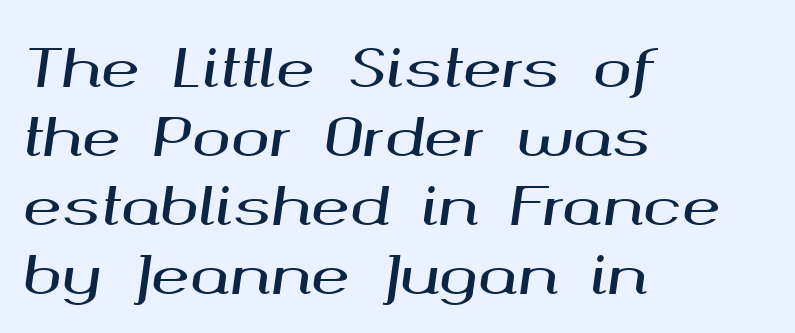
The image shows 52 px wide type, italic (leaning right); set left-aligned, normal line spacing (1.33x), normal letter spacing, not underlined; medium stroke contrast and a medium x-height.
